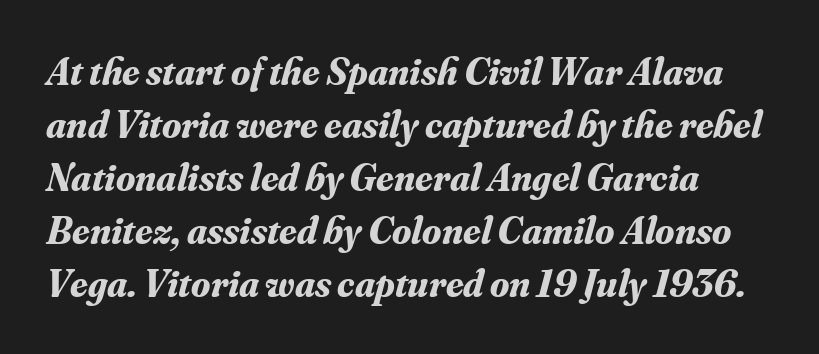
The image shows 39 px bold serif type, italic (leaning right); set left-aligned, normal line spacing (1.36x), normal letter spacing, not underlined; medium stroke contrast and a small x-height.
